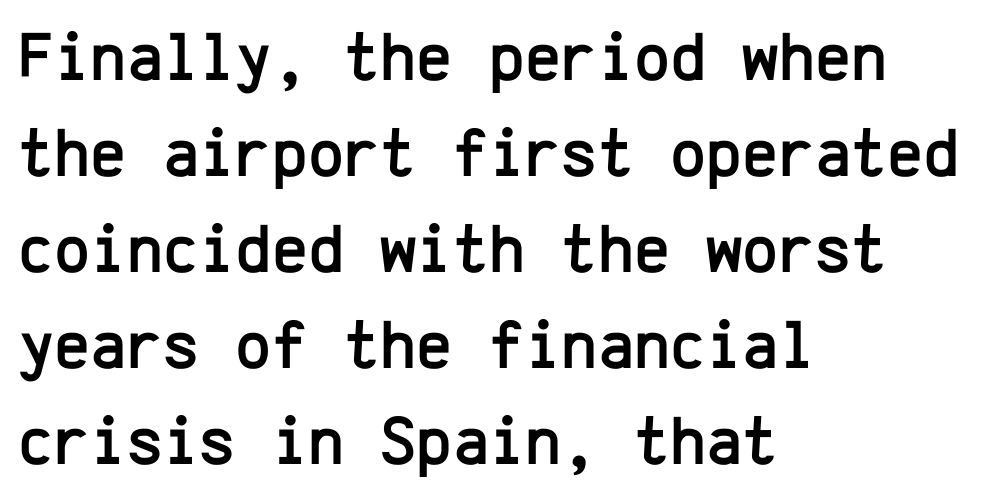
Q: Is the text italic (slanted)? A: No, it is upright.
Q: Is the typeface a serif or a sans-serif typeface? A: Sans-serif.
Q: Is the text underlined? A: No.
Q: How is the paragraph aligned? A: Left-aligned.
Q: Is the spacing between letters normal or unusually wide? A: Normal.
Q: Is the spacing between lines tight, normal or loose? A: Normal.
Q: Width (condensed, normal, or wide)? A: Normal.
Q: Stroke contrast? A: Low.
Q: x-height? A: Medium.
Q: Monospaced? A: Yes.
